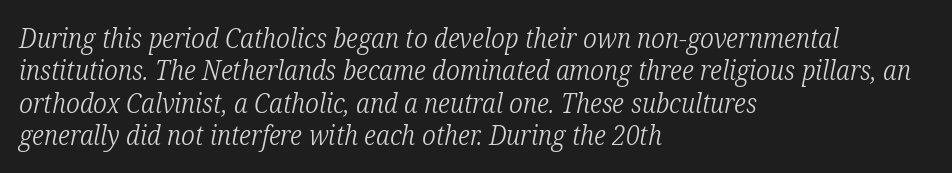
{"italic": "yes", "lean": "right", "slant_degrees": 12, "bold": "no", "underline": "no", "align": "left", "line_spacing_ratio": 1.2, "letter_spacing": "normal", "letter_spacing_em": 0.0, "glyph_px": 27}
